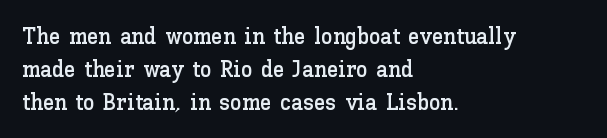
Q: Is the text italic (slanted)? A: No, it is upright.
Q: Is the text underlined? A: No.
Q: How is the paragraph aligned? A: Left-aligned.
Q: Is the spacing between letters normal or unusually wide? A: Normal.
Q: Is the spacing between lines tight, normal or loose? A: Normal.
